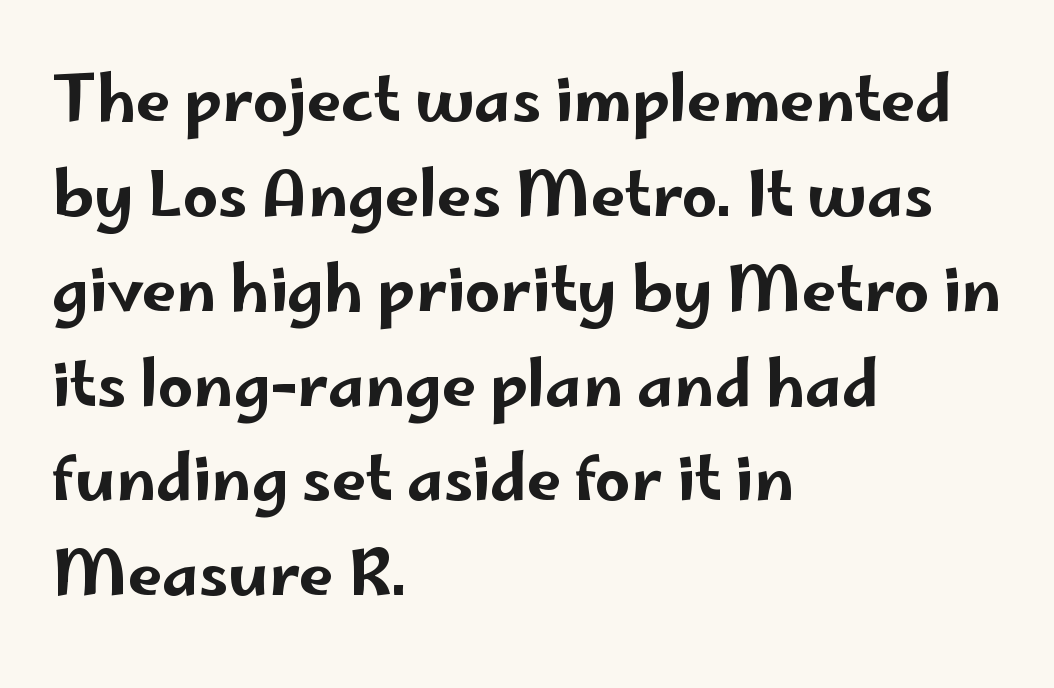
Q: Is the text italic (slanted)? A: No, it is upright.
Q: Is the typeface a serif or a sans-serif typeface? A: Sans-serif.
Q: Is the text underlined? A: No.
Q: How is the paragraph aligned? A: Left-aligned.
Q: Is the spacing between letters normal or unusually wide? A: Normal.
Q: Is the spacing between lines tight, normal or loose? A: Normal.
Q: Width (condensed, normal, or wide)? A: Wide.
Q: Stroke contrast? A: Low.
Q: x-height? A: Small.
Q: Monospaced? A: No.
